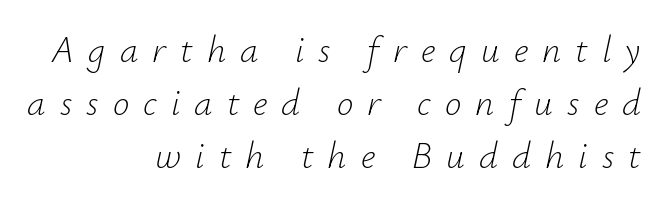
Q: Is the text bold? A: No.
Q: Is the text italic (slanted)? A: Yes, it leans right by about 12 degrees.
Q: Is the text underlined? A: No.
Q: How is the paragraph aligned? A: Right-aligned.
Q: Is the spacing between letters normal or unusually wide? A: Unusually wide.
Q: Is the spacing between lines tight, normal or loose? A: Normal.
Q: Width (condensed, normal, or wide)? A: Normal.
Q: Stroke contrast? A: Low.
Q: x-height? A: Small.
Q: Monospaced? A: No.
